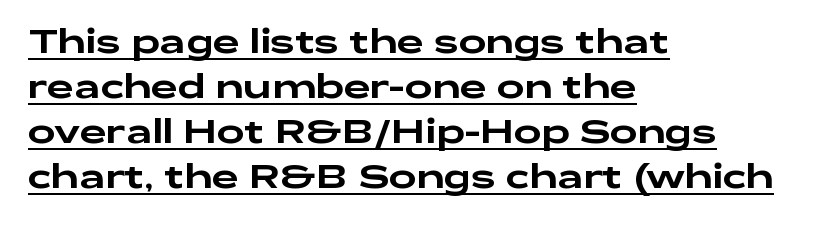
Quick note: not italic, upright. Font category for this specimen: sans-serif. The designer left line spacing at the default. The typesetter chose a ragged-right arrangement here. The tracking reads as untouched default to a designer's eye. This sample has the flowing, uneven cadence of proportional lettering.
